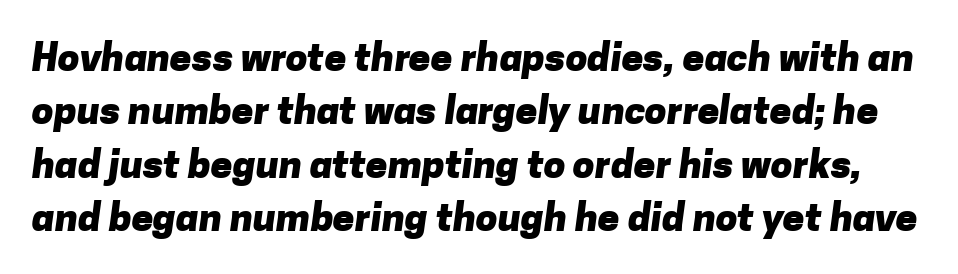
Q: Is the text bold? A: Yes.
Q: Is the typeface a serif or a sans-serif typeface? A: Sans-serif.
Q: Is the text underlined? A: No.
Q: Is the spacing between letters normal or unusually wide? A: Normal.
Q: Is the spacing between lines tight, normal or loose? A: Normal.
Q: Width (condensed, normal, or wide)? A: Normal.
Q: Stroke contrast? A: Low.
Q: x-height? A: Medium.
Q: Monospaced? A: No.
